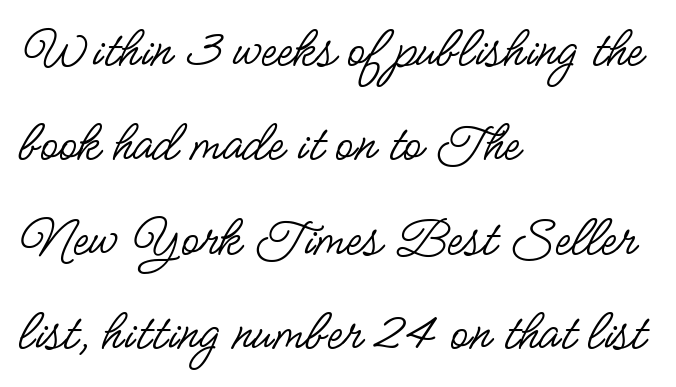
The image shows 59 px regular-weight, condensed sans-serif type; set left-aligned, normal line spacing (1.6x), normal letter spacing, not underlined; low stroke contrast and a small x-height.
